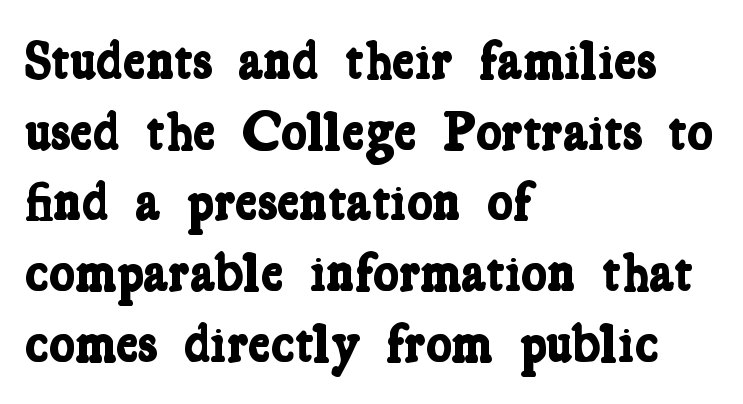
The image shows 54 px bold, condensed serif type; set left-aligned, normal line spacing (1.31x), normal letter spacing, not underlined; low stroke contrast and a medium x-height.
